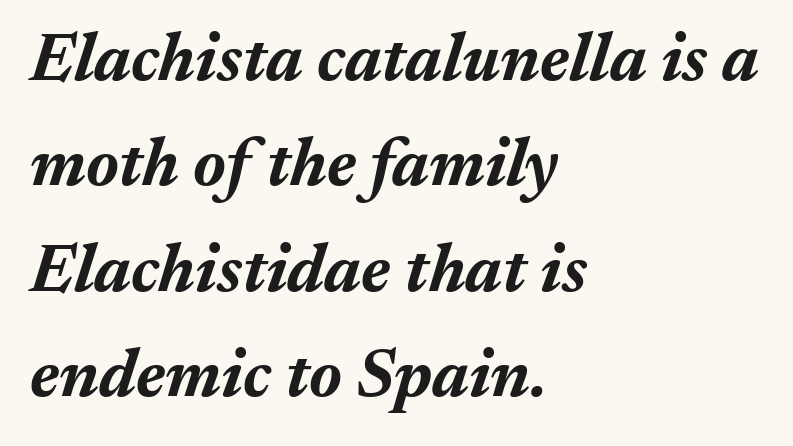
The characters look thick and weighty, a clear bold. Each letter keeps its own natural width here, so spacing adapts to shape. The ragged edge is on the right, which tells us the setting is flush left. Looking at the ascenders, they clearly lean.
